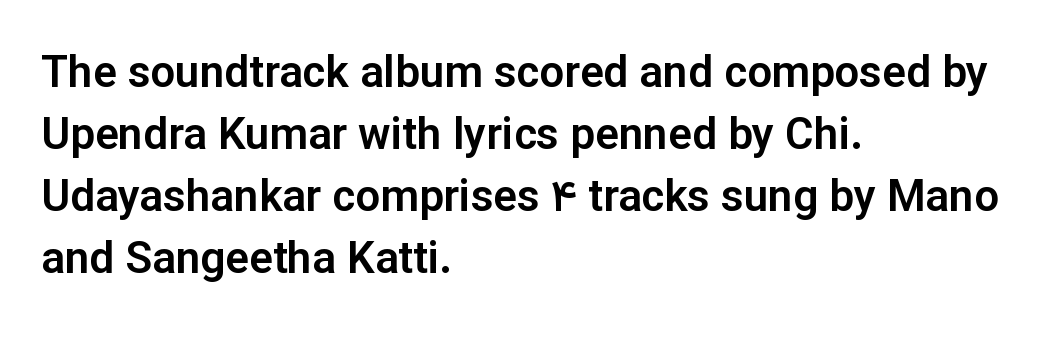
The image shows 44 px sans-serif type, upright; set left-aligned, normal line spacing (1.41x), normal letter spacing, not underlined; low stroke contrast and a medium x-height.
